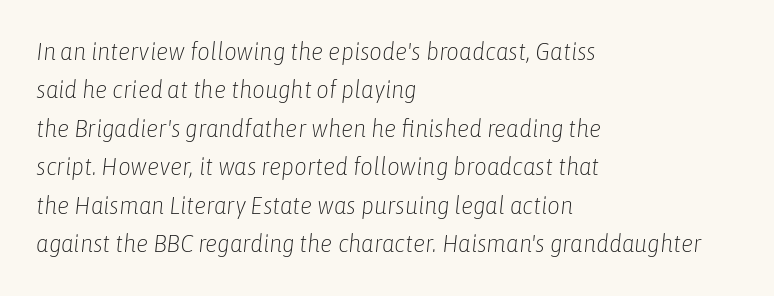
Posture: slanted. Each stroke keeps to a modest, everyday thickness or less. The vertical gap from one line to the next is medium. All the whitespace from short lines collects on the right.
